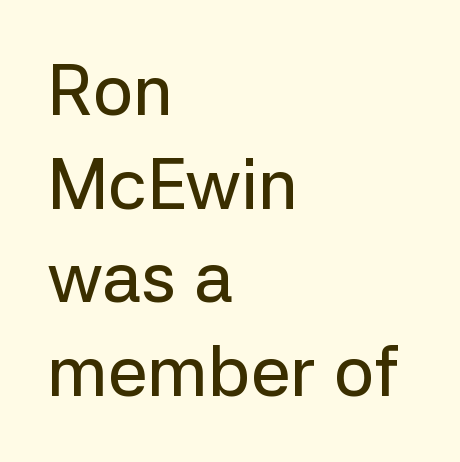
Q: Is the text italic (slanted)? A: No, it is upright.
Q: Is the typeface a serif or a sans-serif typeface? A: Sans-serif.
Q: Is the text underlined? A: No.
Q: How is the paragraph aligned? A: Left-aligned.
Q: Is the spacing between letters normal or unusually wide? A: Normal.
Q: Is the spacing between lines tight, normal or loose? A: Normal.
Q: Width (condensed, normal, or wide)? A: Normal.
Q: Stroke contrast? A: Low.
Q: x-height? A: Medium.
Q: Monospaced? A: No.
